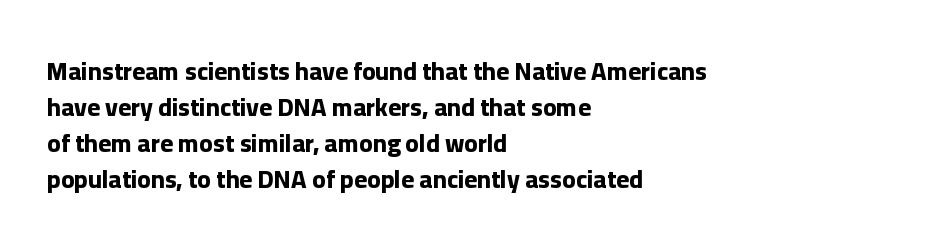
Q: Is the text bold? A: Yes.
Q: Is the text italic (slanted)? A: No, it is upright.
Q: Is the text underlined? A: No.
Q: How is the paragraph aligned? A: Left-aligned.
Q: Is the spacing between letters normal or unusually wide? A: Normal.
Q: Is the spacing between lines tight, normal or loose? A: Normal.
